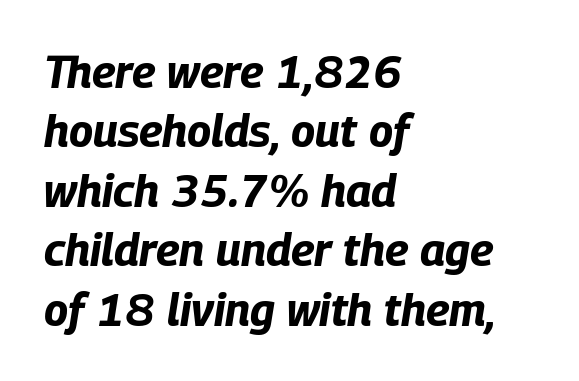
Q: Is the text bold? A: Yes.
Q: Is the text italic (slanted)? A: Yes, it leans right by about 9 degrees.
Q: Is the text underlined? A: No.
Q: How is the paragraph aligned? A: Left-aligned.
Q: Is the spacing between letters normal or unusually wide? A: Normal.
Q: Is the spacing between lines tight, normal or loose? A: Normal.
Q: Width (condensed, normal, or wide)? A: Condensed.
Q: Stroke contrast? A: Low.
Q: x-height? A: Large.
Q: Monospaced? A: No.
